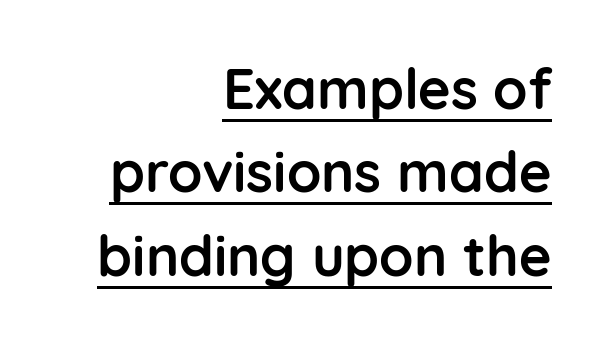
The image shows 56 px semibold sans-serif type, upright; set right-aligned, normal line spacing (1.49x), normal letter spacing, underlined; low stroke contrast and a medium x-height.
